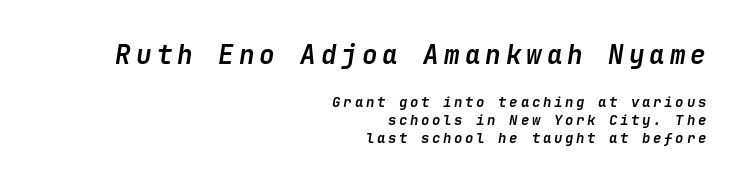
Q: Is the text bold? A: Yes.
Q: Is the text italic (slanted)? A: Yes, it leans right by about 9 degrees.
Q: Is the text underlined? A: No.
Q: How is the paragraph aligned? A: Right-aligned.
Q: Is the spacing between lines tight, normal or loose? A: Normal.
Q: Which block of text is set in a larger size, the first (top) or the second (bottom)? A: The first (top) one.
